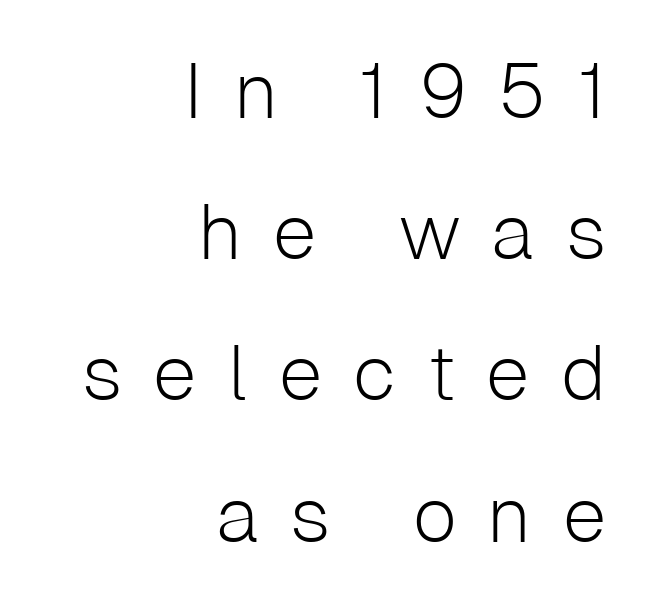
{"serif": "no", "italic": "no", "bold": "no", "weight": "light", "width": "normal", "stroke_contrast": "low", "x_height": "medium", "monospaced": "no", "underline": "no", "align": "right", "line_spacing_ratio": 1.81, "letter_spacing": "wide", "letter_spacing_em": 0.4, "glyph_px": 78}
